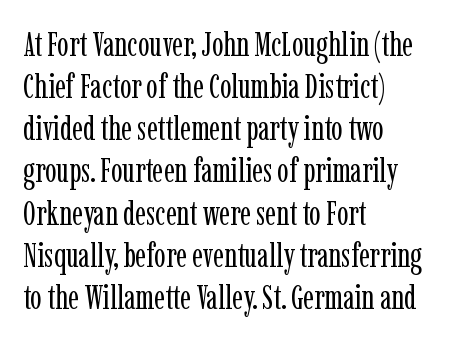
The rendering uses natural spacing where letterforms have individual widths. Short note: letters normally spaced. These lines are set flush left with a ragged right edge. Italic: no, the glyphs are upright roman.
